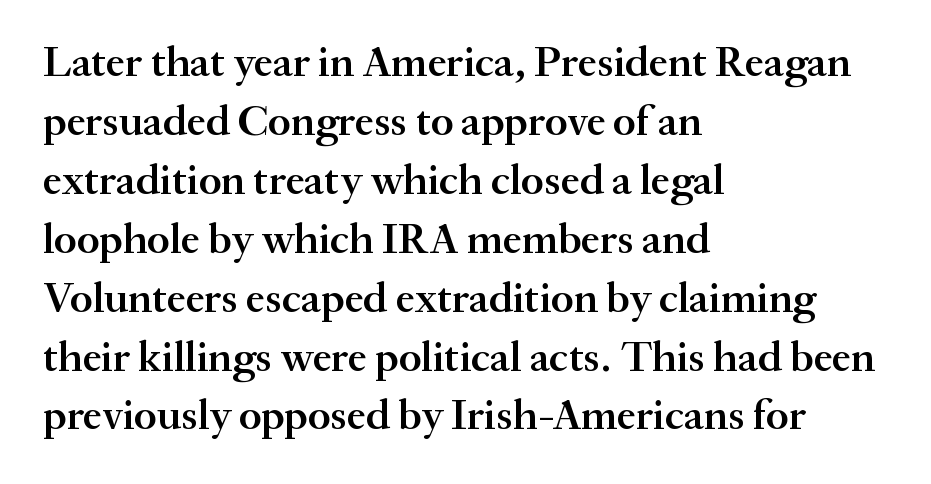
{"serif": "yes", "italic": "no", "bold": "semi", "weight": "semibold", "width": "normal", "stroke_contrast": "medium", "x_height": "small", "monospaced": "no", "underline": "no", "align": "left", "line_spacing": "normal", "line_spacing_ratio": 1.37, "letter_spacing": "normal", "letter_spacing_em": 0.0, "glyph_px": 43}
